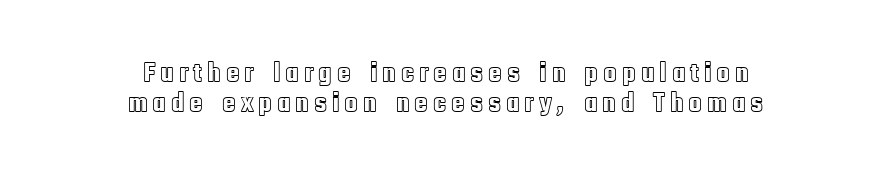
Q: Is the text italic (slanted)? A: No, it is upright.
Q: Is the text underlined? A: No.
Q: How is the paragraph aligned? A: Centered.
Q: Is the spacing between lines tight, normal or loose? A: Tight.
Q: Width (condensed, normal, or wide)? A: Condensed.
Q: x-height? A: Large.
Q: Monospaced? A: No.
